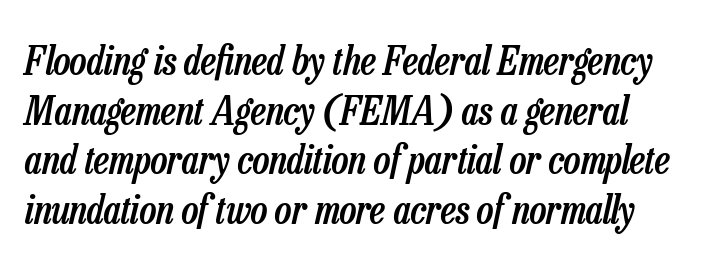
{"italic": "yes", "lean": "right", "slant_degrees": 13, "bold": "semi", "weight": "semibold", "width": "condensed", "stroke_contrast": "low", "x_height": "medium", "monospaced": "no", "underline": "no", "line_spacing_ratio": 1.24, "letter_spacing": "normal", "letter_spacing_em": 0.0, "glyph_px": 40}
